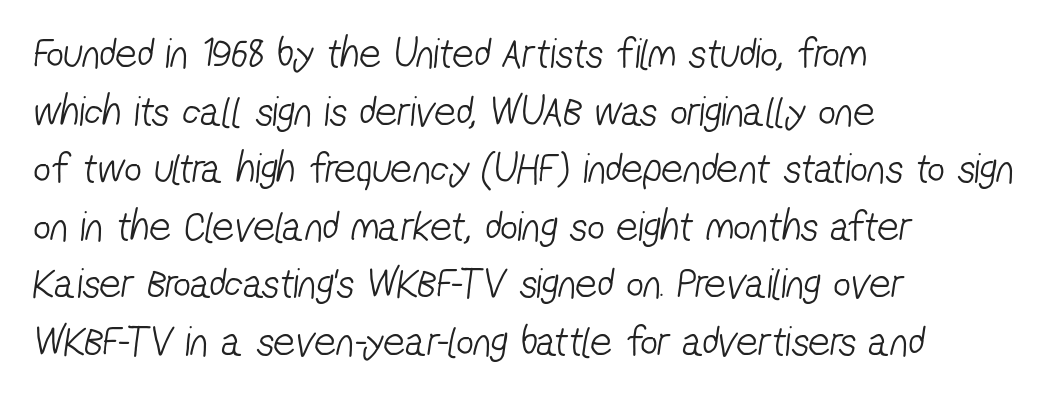
{"serif": "no", "bold": "no", "weight": "light", "width": "condensed", "stroke_contrast": "low", "x_height": "medium", "monospaced": "no", "underline": "no", "align": "left", "line_spacing": "normal", "line_spacing_ratio": 1.34, "letter_spacing": "normal", "letter_spacing_em": 0.0, "glyph_px": 43}
